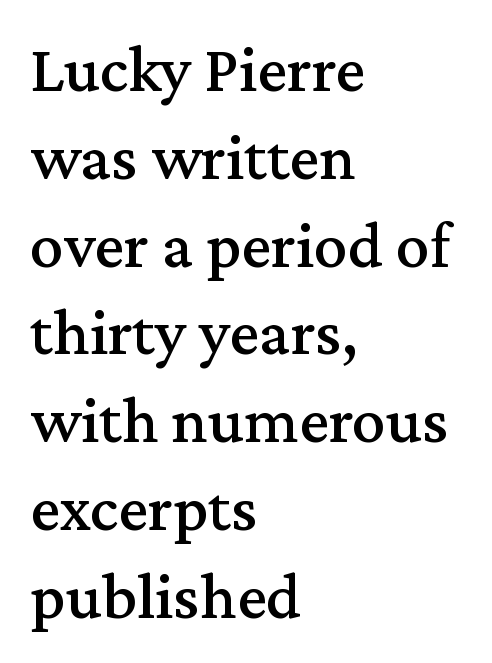
The image shows 67 px serif type, upright; set left-aligned, normal line spacing (1.31x), normal letter spacing, not underlined; medium stroke contrast and a medium x-height.
